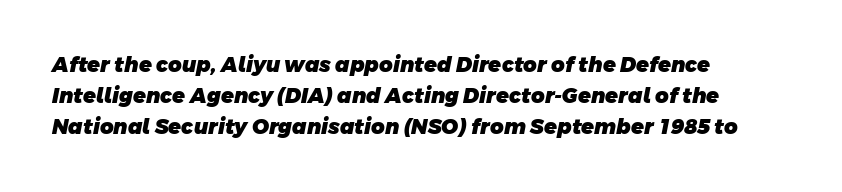
The image shows 21 px bold type; set left-aligned, normal line spacing (1.48x), normal letter spacing, not underlined.
